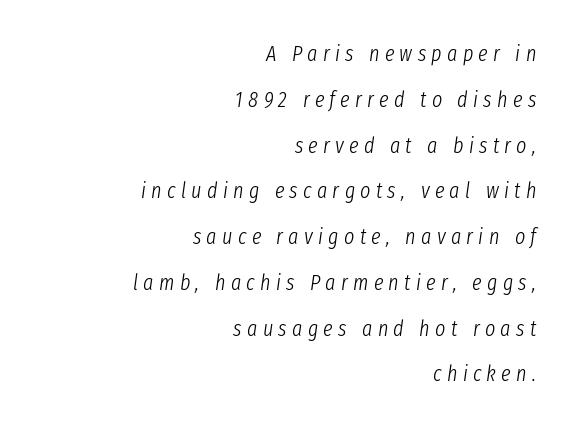
{"italic": "yes", "lean": "right", "slant_degrees": 8, "bold": "no", "underline": "no", "align": "right", "line_spacing": "loose", "line_spacing_ratio": 2.08, "letter_spacing": "wide", "letter_spacing_em": 0.24, "glyph_px": 22}
